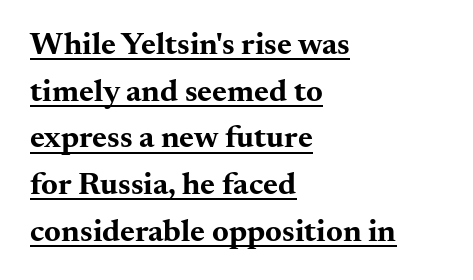
{"serif": "yes", "italic": "no", "bold": "yes", "weight": "bold", "width": "wide", "stroke_contrast": "medium", "x_height": "small", "monospaced": "no", "underline": "yes", "align": "left", "line_spacing": "normal", "line_spacing_ratio": 1.46, "letter_spacing": "normal", "letter_spacing_em": 0.0, "glyph_px": 32}
